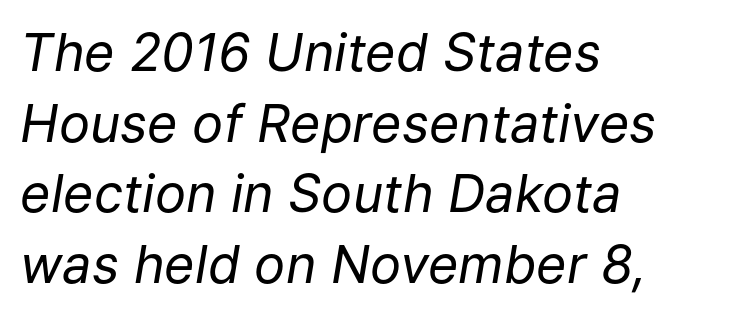
Q: Is the text bold? A: No.
Q: Is the text italic (slanted)? A: Yes, it leans right by about 9 degrees.
Q: Is the text underlined? A: No.
Q: How is the paragraph aligned? A: Left-aligned.
Q: Is the spacing between letters normal or unusually wide? A: Normal.
Q: Is the spacing between lines tight, normal or loose? A: Normal.
Q: Width (condensed, normal, or wide)? A: Normal.
Q: Stroke contrast? A: Low.
Q: x-height? A: Medium.
Q: Monospaced? A: No.
